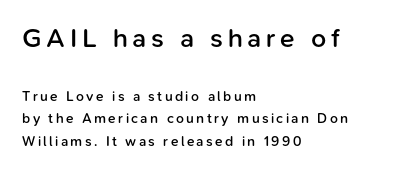
{"italic": "no", "bold": "semi", "underline": "no", "align": "left", "line_spacing": "normal", "line_spacing_ratio": 1.63, "larger_block": "first", "size_ratio": 1.93, "glyph_px": 27}
